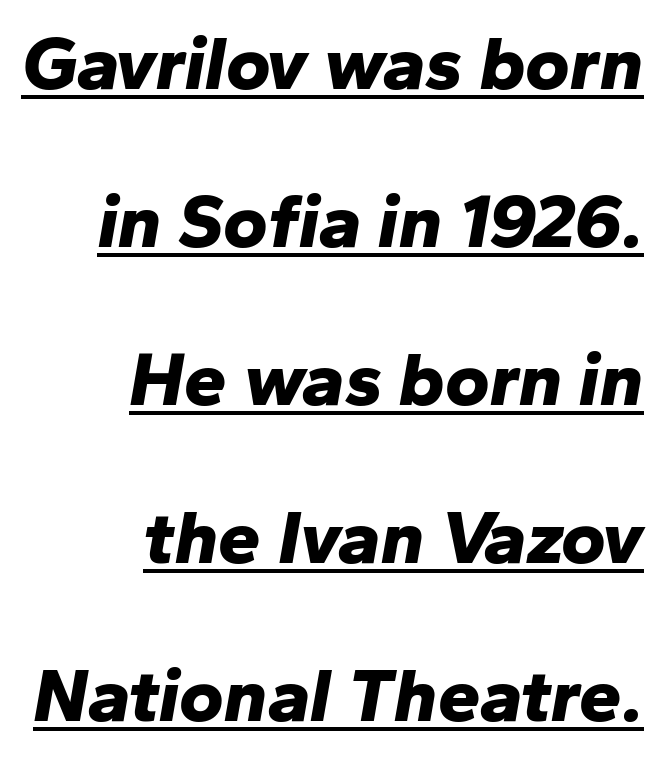
The image shows 76 px bold type, italic (leaning right); set right-aligned, loose line spacing (2.08x), normal letter spacing, underlined; low stroke contrast and a medium x-height.
